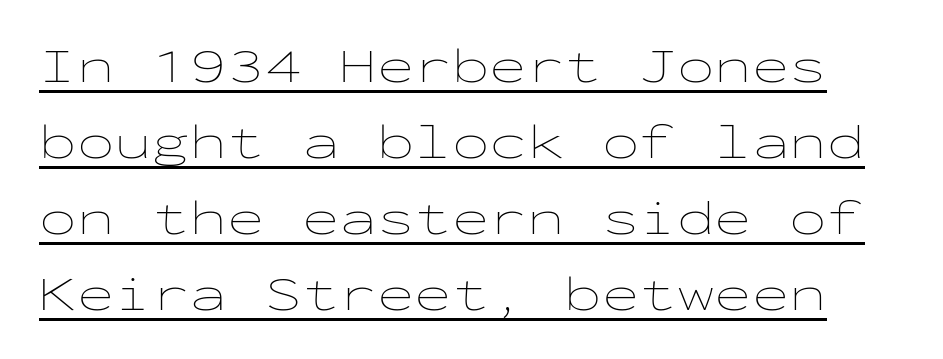
The image shows 50 px thin, wide type, upright, monospaced; set normal line spacing (1.52x), normal letter spacing, underlined; low stroke contrast and a medium x-height.
